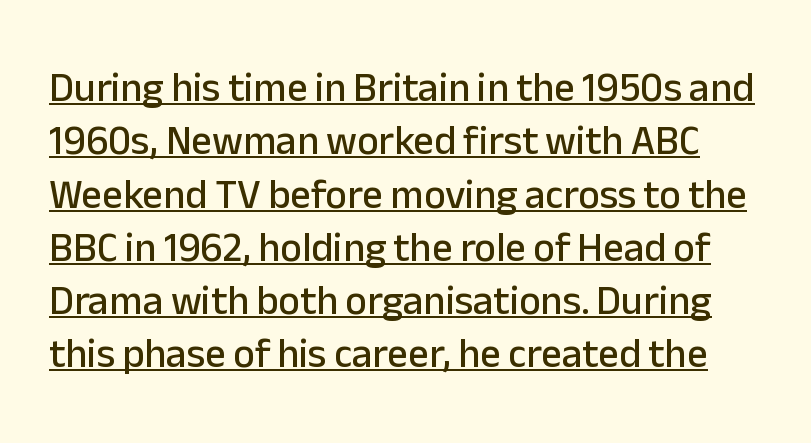
{"serif": "no", "italic": "no", "width": "normal", "stroke_contrast": "low", "x_height": "medium", "monospaced": "no", "underline": "yes", "line_spacing": "normal", "line_spacing_ratio": 1.3, "letter_spacing": "normal", "letter_spacing_em": 0.0, "glyph_px": 41}
